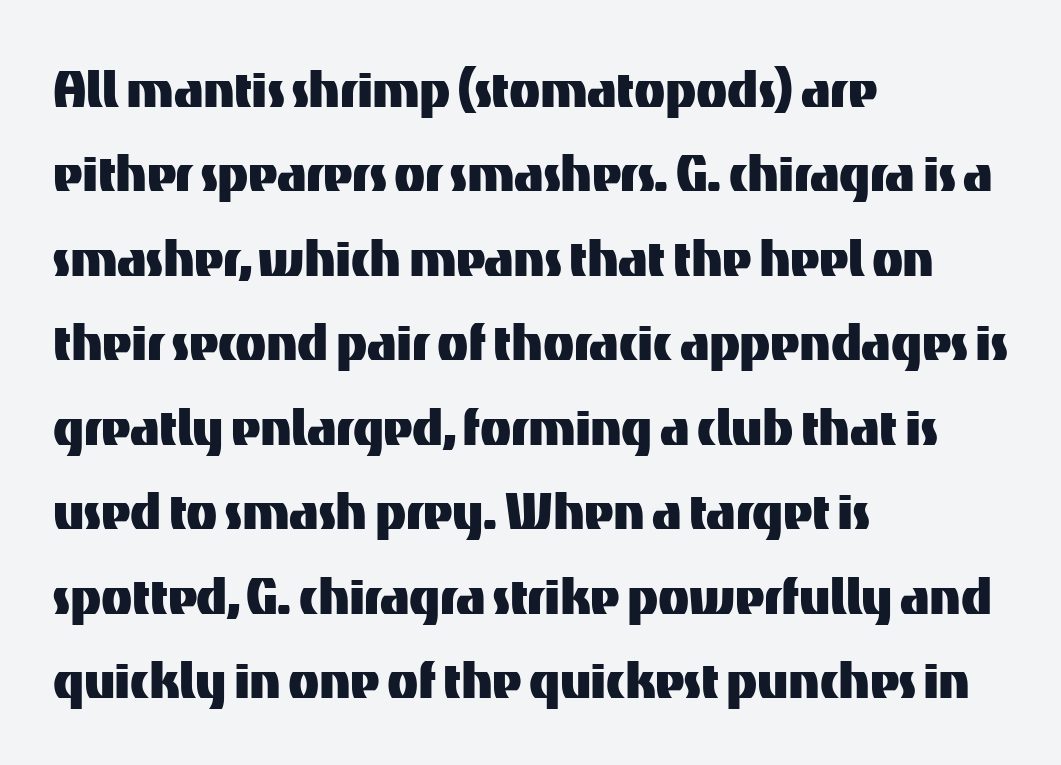
Q: Is the text italic (slanted)? A: No, it is upright.
Q: Is the typeface a serif or a sans-serif typeface? A: Sans-serif.
Q: Is the text underlined? A: No.
Q: How is the paragraph aligned? A: Left-aligned.
Q: Is the spacing between letters normal or unusually wide? A: Normal.
Q: Is the spacing between lines tight, normal or loose? A: Normal.
Q: Width (condensed, normal, or wide)? A: Normal.
Q: Stroke contrast? A: Medium.
Q: x-height? A: Medium.
Q: Monospaced? A: No.
